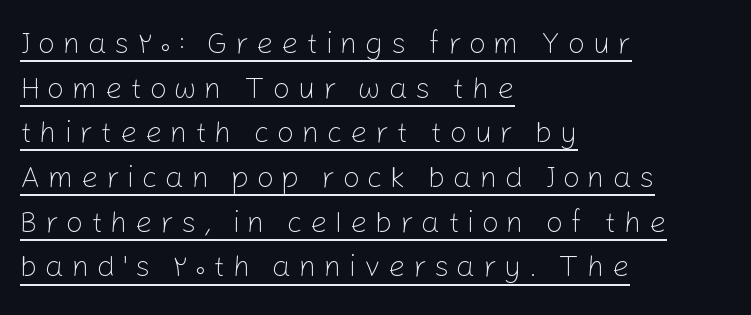
Think of a printed novel: that variable character pitch is what you see here. Every stem runs plumb, perpendicular to the baseline. Students, observe: this is what conventionally led text looks like. Does extra space separate the letters? Yes, quite a lot of it. Are there feet on the stems? There aren't — it's a sans. The specimen includes a rule beneath the text block's lines.
